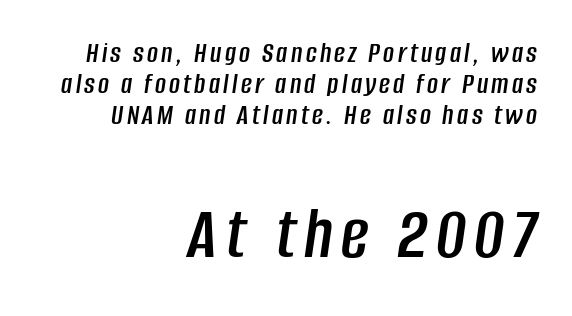
Q: Is the text italic (slanted)? A: Yes, it leans right by about 8 degrees.
Q: Is the text underlined? A: No.
Q: How is the paragraph aligned? A: Right-aligned.
Q: Is the spacing between lines tight, normal or loose? A: Tight.
Q: Which block of text is set in a larger size, the first (top) or the second (bottom)? A: The second (bottom) one.
Q: Width (condensed, normal, or wide)? A: Condensed.
Q: Stroke contrast? A: Low.
Q: x-height? A: Large.
Q: Monospaced? A: No.
